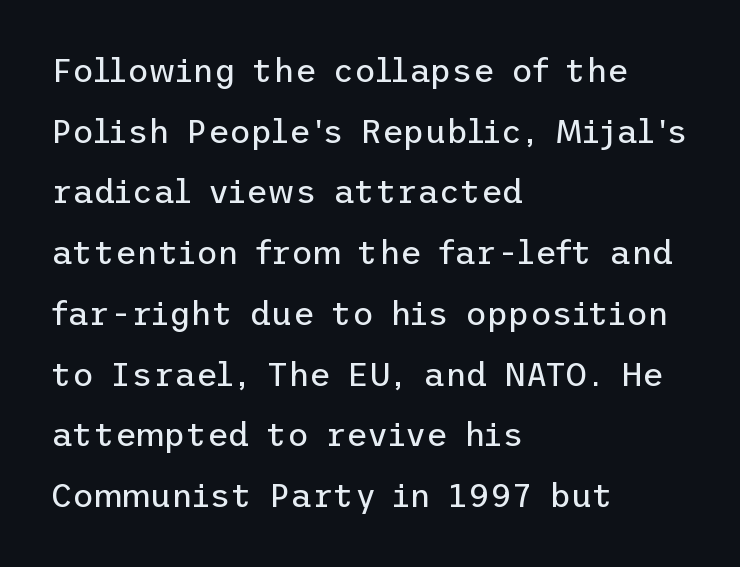
{"serif": "no", "italic": "no", "bold": "no", "weight": "regular", "width": "normal", "stroke_contrast": "low", "x_height": "medium", "underline": "no", "align": "left", "line_spacing_ratio": 1.84, "letter_spacing": "normal", "letter_spacing_em": 0.0, "glyph_px": 33}
